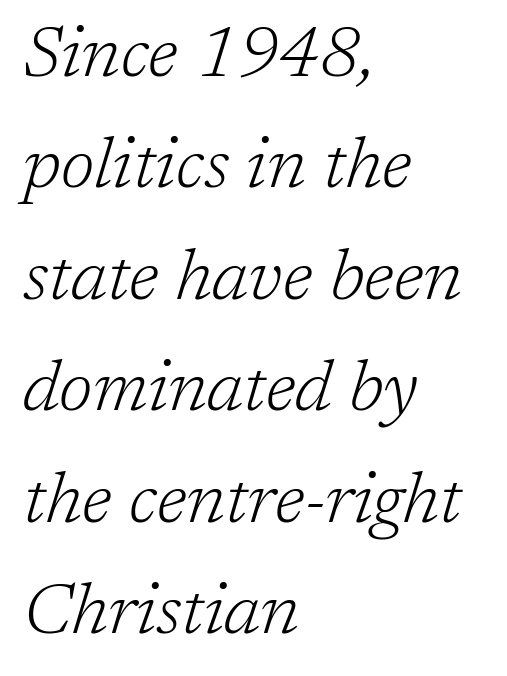
Q: Is the text bold? A: No.
Q: Is the text italic (slanted)? A: Yes, it leans right by about 17 degrees.
Q: Is the typeface a serif or a sans-serif typeface? A: Serif.
Q: Is the text underlined? A: No.
Q: How is the paragraph aligned? A: Left-aligned.
Q: Is the spacing between letters normal or unusually wide? A: Normal.
Q: Is the spacing between lines tight, normal or loose? A: Normal.
Q: Width (condensed, normal, or wide)? A: Normal.
Q: Stroke contrast? A: Low.
Q: x-height? A: Medium.
Q: Monospaced? A: No.
